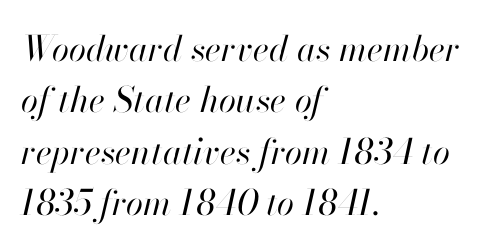
The image shows 35 px regular-weight type, italic (leaning right); set left-aligned, normal line spacing (1.47x), normal letter spacing, not underlined; high stroke contrast and a small x-height.
